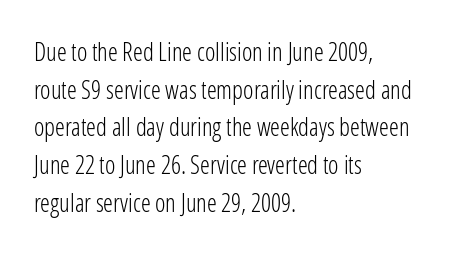
{"italic": "no", "bold": "no", "underline": "no", "align": "left", "line_spacing": "normal", "line_spacing_ratio": 1.51, "letter_spacing": "normal", "letter_spacing_em": 0.0, "glyph_px": 25}
